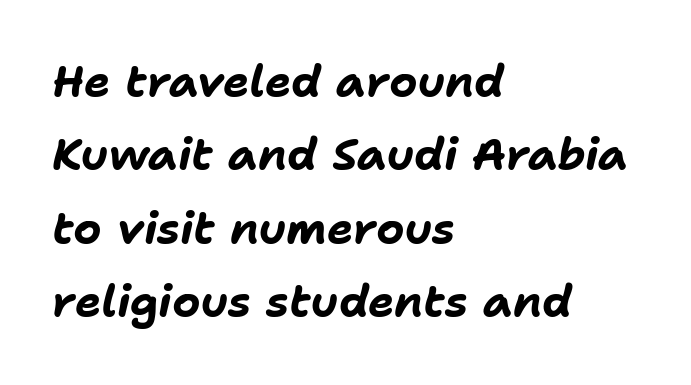
The image shows 44 px bold type, italic (leaning right); set left-aligned, normal line spacing (1.67x), normal letter spacing, not underlined; low stroke contrast and a medium x-height.
